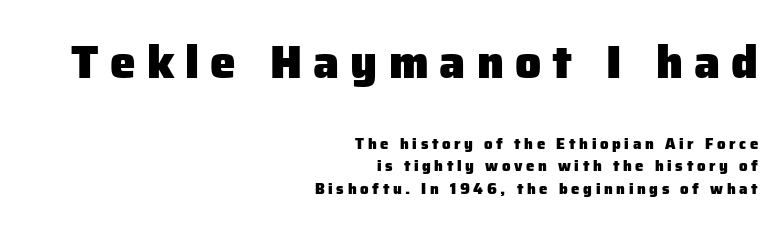
{"serif": "no", "italic": "no", "bold": "yes", "weight": "heavy", "width": "normal", "stroke_contrast": "low", "x_height": "medium", "monospaced": "no", "underline": "no", "align": "right", "line_spacing": "normal", "line_spacing_ratio": 1.5, "letter_spacing": "wide", "letter_spacing_em": 0.24, "larger_block": "first", "size_ratio": 3.07, "glyph_px": 46}
